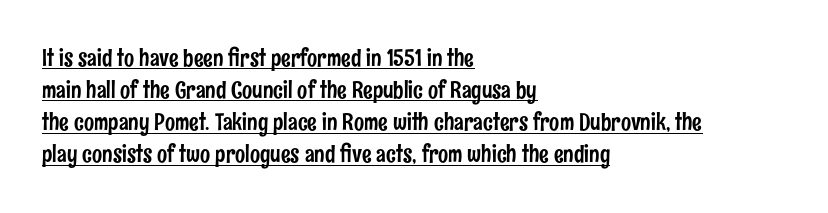
Q: Is the text italic (slanted)? A: No, it is upright.
Q: Is the text underlined? A: Yes.
Q: How is the paragraph aligned? A: Left-aligned.
Q: Is the spacing between letters normal or unusually wide? A: Normal.
Q: Is the spacing between lines tight, normal or loose? A: Normal.
